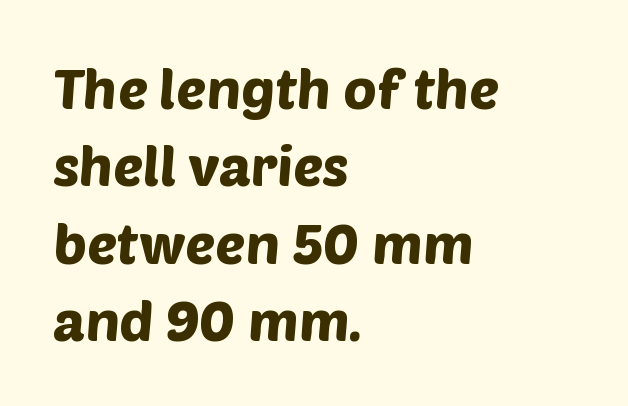
The image shows 56 px sans-serif type; set left-aligned, normal line spacing (1.38x), normal letter spacing, not underlined; low stroke contrast and a large x-height.
